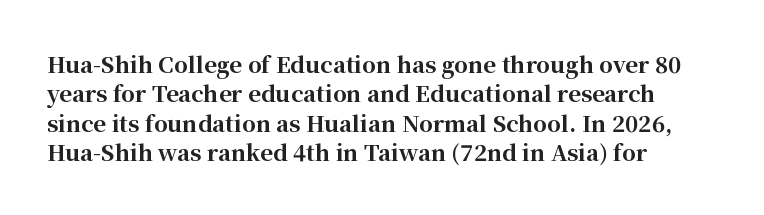
{"italic": "no", "bold": "yes", "underline": "no", "align": "left", "line_spacing": "normal", "line_spacing_ratio": 1.33, "letter_spacing": "normal", "letter_spacing_em": 0.0, "glyph_px": 22}
